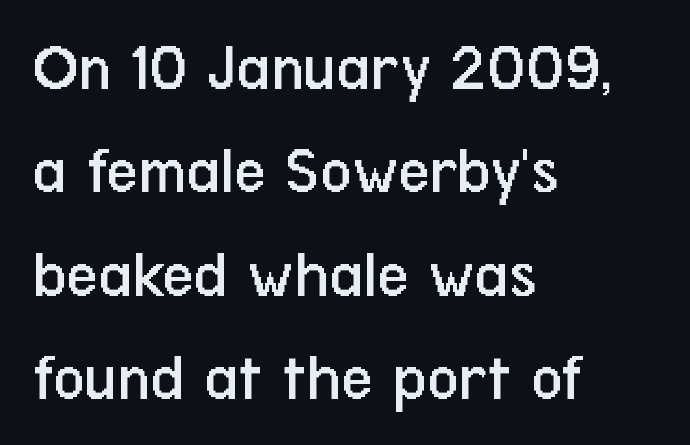
The image shows 69 px regular-weight, condensed sans-serif type, upright; set left-aligned, normal line spacing (1.5x), normal letter spacing, not underlined; low stroke contrast and a medium x-height.
